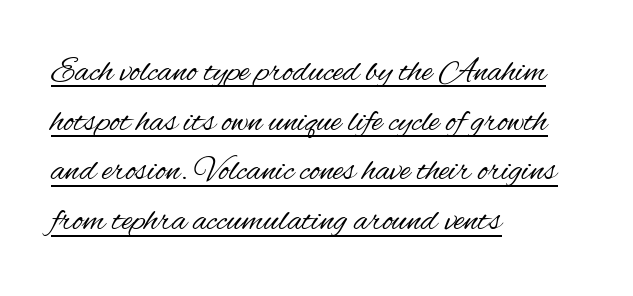
The image shows 35 px regular-weight, condensed sans-serif type; set left-aligned, normal line spacing (1.42x), normal letter spacing, underlined; medium stroke contrast and a small x-height.
